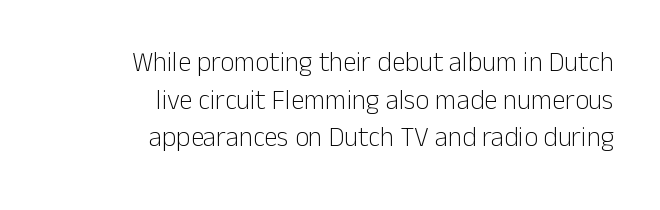
Q: Is the text bold? A: No.
Q: Is the text italic (slanted)? A: No, it is upright.
Q: Is the text underlined? A: No.
Q: How is the paragraph aligned? A: Right-aligned.
Q: Is the spacing between letters normal or unusually wide? A: Normal.
Q: Is the spacing between lines tight, normal or loose? A: Normal.
